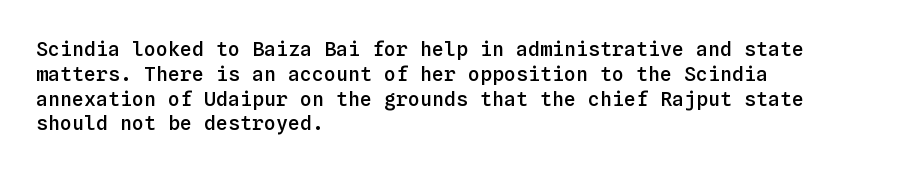
The image shows 20 px text type, upright; set left-aligned, line spacing 1.24x, normal letter spacing, not underlined.
